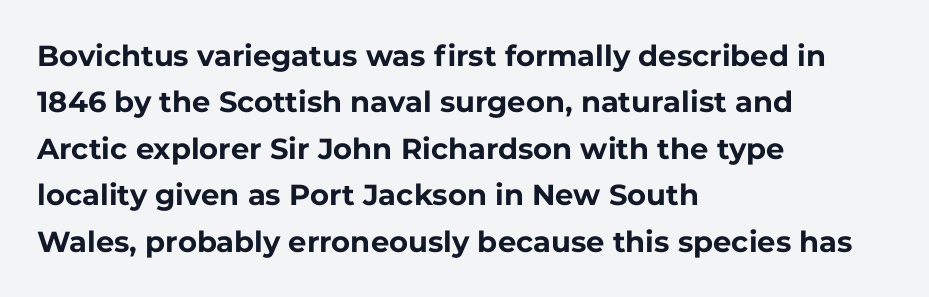
The image shows 29 px bold sans-serif type, upright; set left-aligned, normal line spacing (1.6x), normal letter spacing, not underlined; low stroke contrast and a medium x-height.
